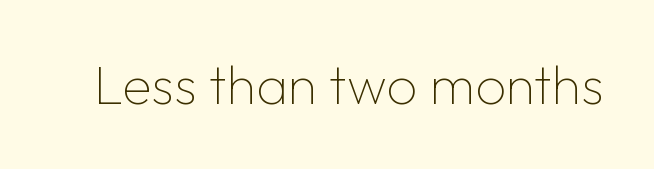
The image shows 54 px thin sans-serif type, upright; set normal letter spacing, not underlined; low stroke contrast and a medium x-height.
